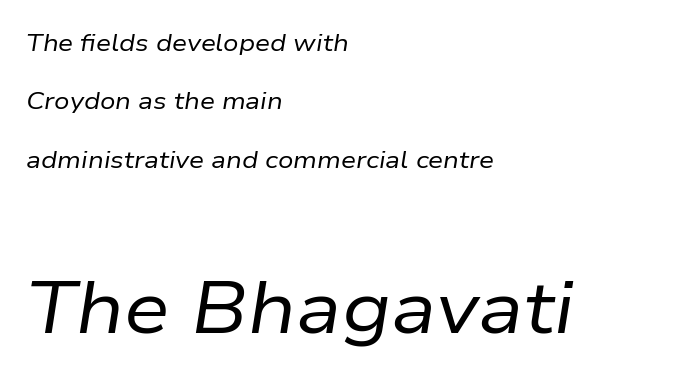
Tall strokes in this sample are angled rather than plumb. The font is comparable to plain body text, perhaps lighter. The gap between lines stays unmarked. Here the glyphs are tracked normally, forming tight word shapes.
